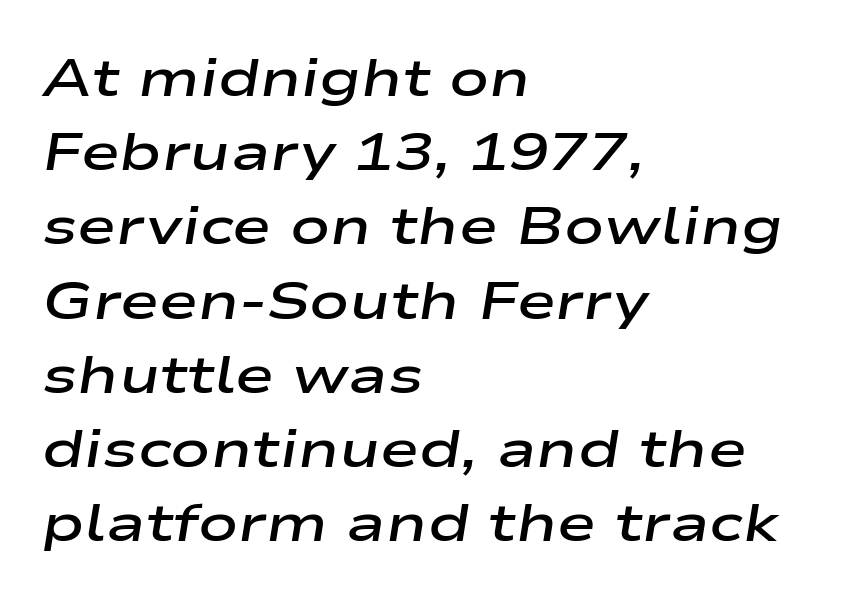
Q: Is the text bold? A: Semi-bold.
Q: Is the text italic (slanted)? A: Yes, it leans right by about 9 degrees.
Q: Is the text underlined? A: No.
Q: How is the paragraph aligned? A: Left-aligned.
Q: Is the spacing between letters normal or unusually wide? A: Normal.
Q: Is the spacing between lines tight, normal or loose? A: Normal.
Q: Width (condensed, normal, or wide)? A: Wide.
Q: Stroke contrast? A: Low.
Q: x-height? A: Medium.
Q: Monospaced? A: No.
